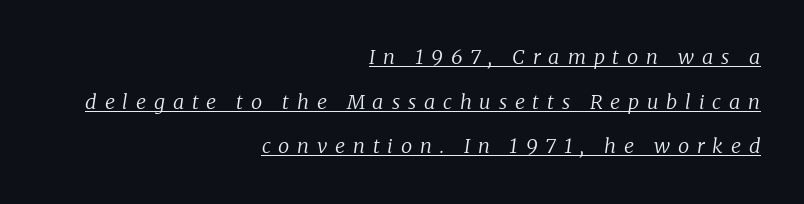
Q: Is the text bold? A: No.
Q: Is the text italic (slanted)? A: Yes, it leans right by about 8 degrees.
Q: Is the text underlined? A: Yes.
Q: How is the paragraph aligned? A: Right-aligned.
Q: Is the spacing between letters normal or unusually wide? A: Unusually wide.
Q: Is the spacing between lines tight, normal or loose? A: Loose.
